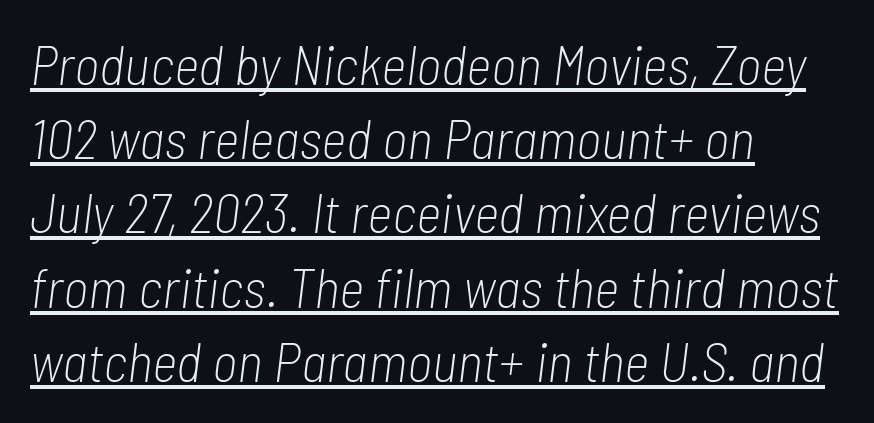
{"italic": "yes", "lean": "right", "slant_degrees": 7, "bold": "no", "weight": "light", "width": "condensed", "stroke_contrast": "low", "x_height": "medium", "monospaced": "no", "underline": "yes", "align": "left", "line_spacing": "normal", "line_spacing_ratio": 1.35, "letter_spacing": "normal", "letter_spacing_em": 0.0, "glyph_px": 55}
